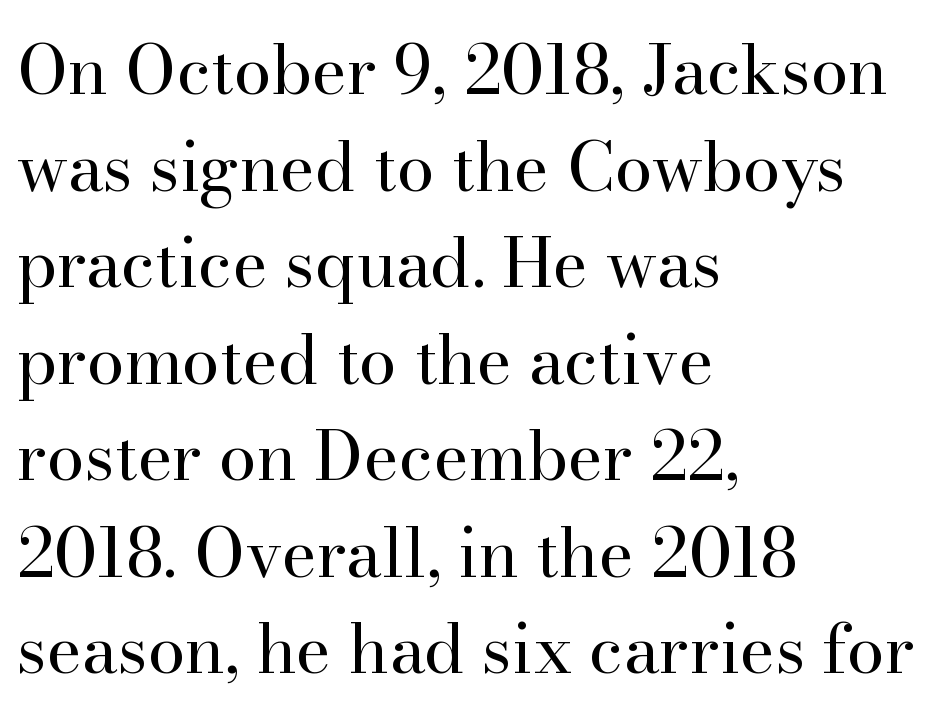
Q: Is the text bold? A: No.
Q: Is the text italic (slanted)? A: No, it is upright.
Q: Is the typeface a serif or a sans-serif typeface? A: Serif.
Q: Is the text underlined? A: No.
Q: How is the paragraph aligned? A: Left-aligned.
Q: Is the spacing between letters normal or unusually wide? A: Normal.
Q: Is the spacing between lines tight, normal or loose? A: Normal.
Q: Width (condensed, normal, or wide)? A: Normal.
Q: Stroke contrast? A: High.
Q: x-height? A: Small.
Q: Monospaced? A: No.
